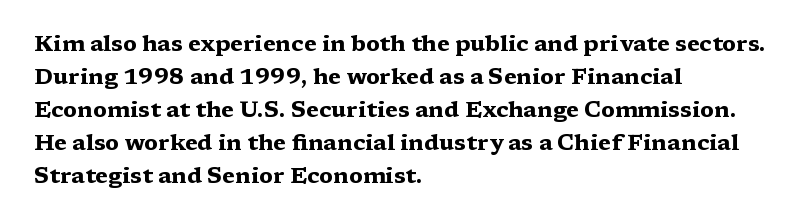
You'd pick this weight for a headline — it's a proper bold. The lettering holds an erect, upright posture throughout. Glance below the letters and you will spot only blank space. Layout note: lines flush left. Characters follow at the spacing the type designer built in. These lines sit exactly where default settings would place them.
